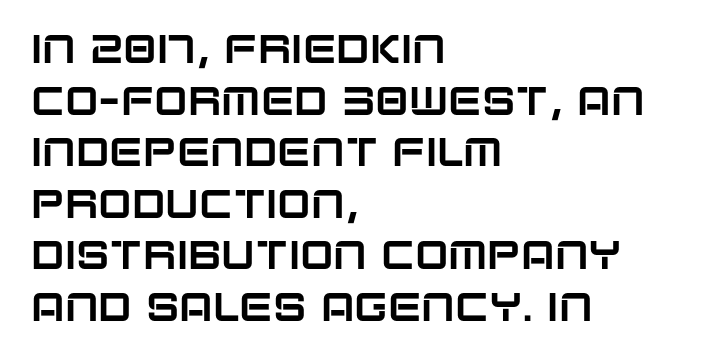
No word sits above an underline. This sample uses a sans-serif face. Normally led — the rows are evenly, conventionally spaced. Proportional: the letters do not fall into vertical columns.
